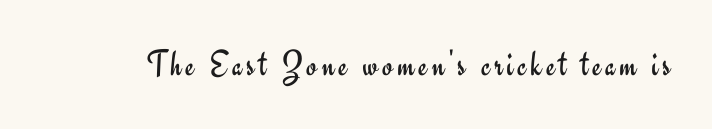
{"serif": "no", "bold": "no", "weight": "regular", "width": "normal", "stroke_contrast": "low", "x_height": "small", "monospaced": "no", "underline": "no", "glyph_px": 37}
